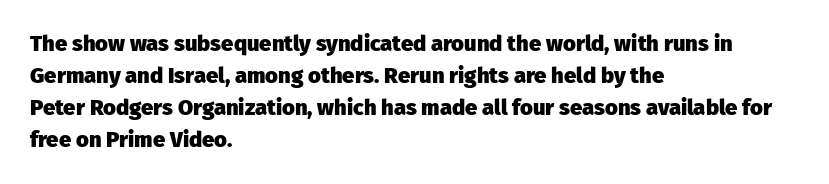
The image shows 22 px bold type, upright; set left-aligned, normal line spacing (1.46x), normal letter spacing, not underlined.
